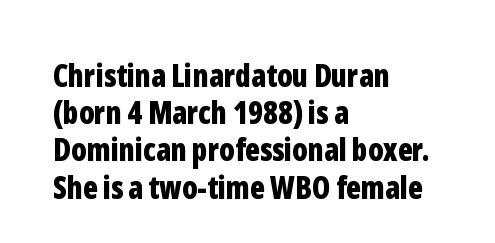
Q: Is the text bold? A: Yes.
Q: Is the text italic (slanted)? A: No, it is upright.
Q: Is the typeface a serif or a sans-serif typeface? A: Sans-serif.
Q: Is the text underlined? A: No.
Q: How is the paragraph aligned? A: Left-aligned.
Q: Is the spacing between letters normal or unusually wide? A: Normal.
Q: Width (condensed, normal, or wide)? A: Condensed.
Q: Stroke contrast? A: Low.
Q: x-height? A: Medium.
Q: Monospaced? A: No.
